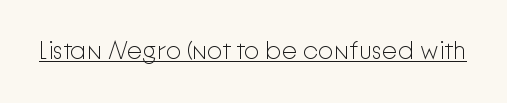
{"italic": "no", "bold": "no", "underline": "yes", "letter_spacing": "normal", "letter_spacing_em": 0.0, "glyph_px": 25}
